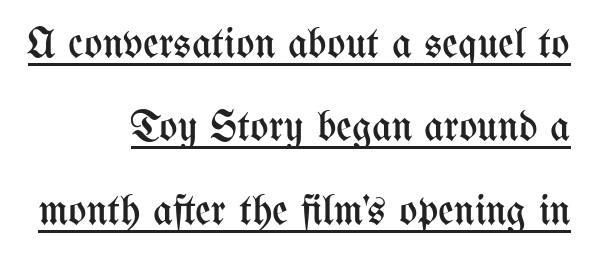
The image shows 43 px regular-weight, condensed type, upright; set right-aligned, loose line spacing (1.94x), normal letter spacing, underlined; medium stroke contrast and a medium x-height.
